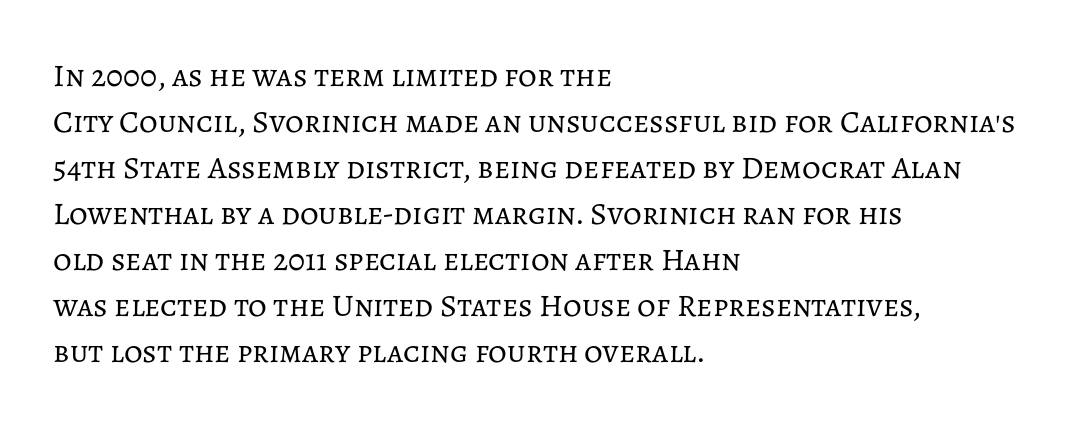
The image shows 32 px regular-weight type, upright; set left-aligned, normal line spacing (1.44x), normal letter spacing, not underlined; low stroke contrast and a medium x-height.
